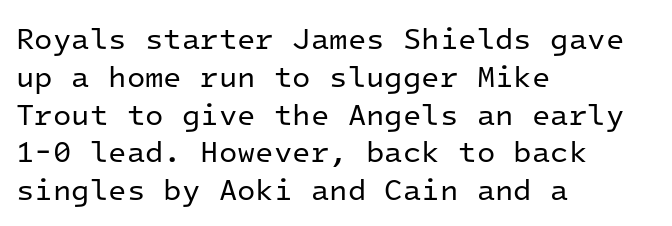
Q: Is the text bold? A: No.
Q: Is the text italic (slanted)? A: No, it is upright.
Q: Is the typeface a serif or a sans-serif typeface? A: Sans-serif.
Q: Is the text underlined? A: No.
Q: How is the paragraph aligned? A: Left-aligned.
Q: Is the spacing between letters normal or unusually wide? A: Normal.
Q: Is the spacing between lines tight, normal or loose? A: Normal.
Q: Width (condensed, normal, or wide)? A: Normal.
Q: Stroke contrast? A: Low.
Q: x-height? A: Medium.
Q: Monospaced? A: Yes.
